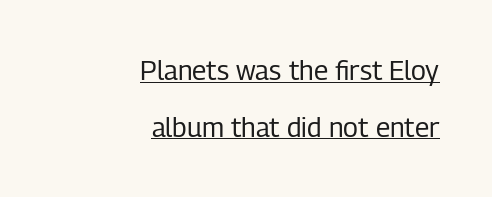
The image shows 27 px text type, upright; set right-aligned, loose line spacing (2.1x), normal letter spacing, underlined.
